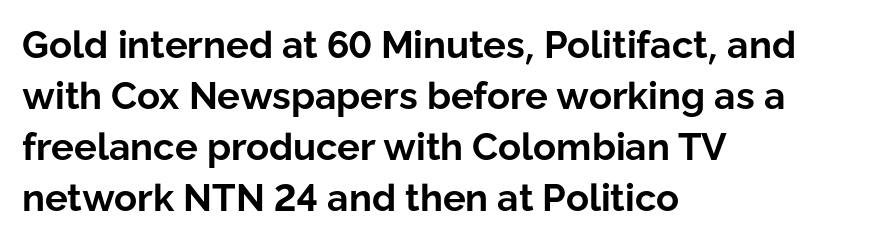
{"serif": "no", "italic": "no", "bold": "yes", "weight": "bold", "width": "normal", "stroke_contrast": "low", "x_height": "medium", "monospaced": "no", "underline": "no", "align": "left", "line_spacing": "normal", "line_spacing_ratio": 1.34, "letter_spacing": "normal", "letter_spacing_em": 0.0, "glyph_px": 38}
